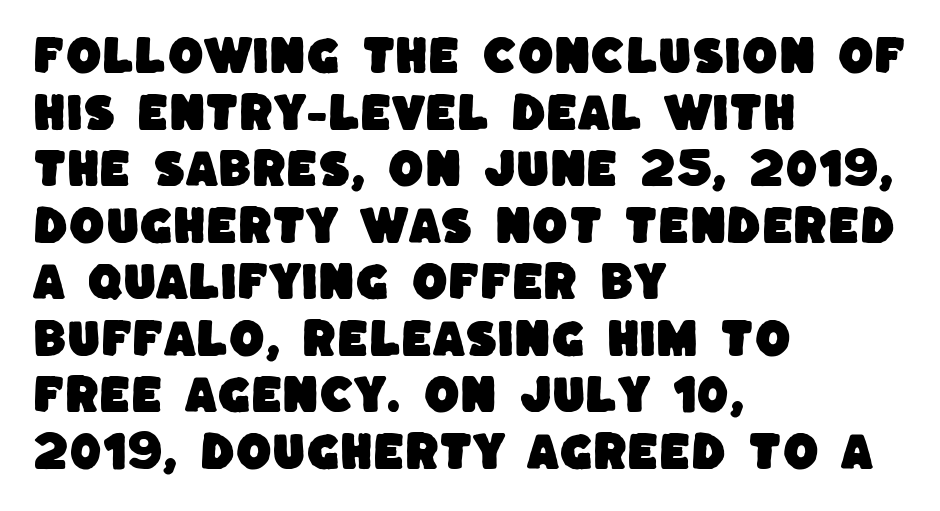
The image shows 41 px sans-serif type; set left-aligned, normal line spacing (1.38x), normal letter spacing, not underlined; low stroke contrast and a large x-height.
